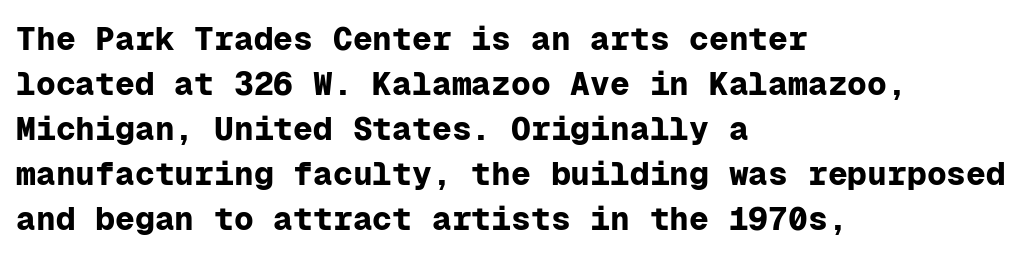
Q: Is the text bold? A: Yes.
Q: Is the text italic (slanted)? A: No, it is upright.
Q: Is the typeface a serif or a sans-serif typeface? A: Sans-serif.
Q: Is the text underlined? A: No.
Q: How is the paragraph aligned? A: Left-aligned.
Q: Is the spacing between letters normal or unusually wide? A: Normal.
Q: Is the spacing between lines tight, normal or loose? A: Normal.
Q: Width (condensed, normal, or wide)? A: Normal.
Q: Stroke contrast? A: Low.
Q: x-height? A: Medium.
Q: Monospaced? A: Yes.
